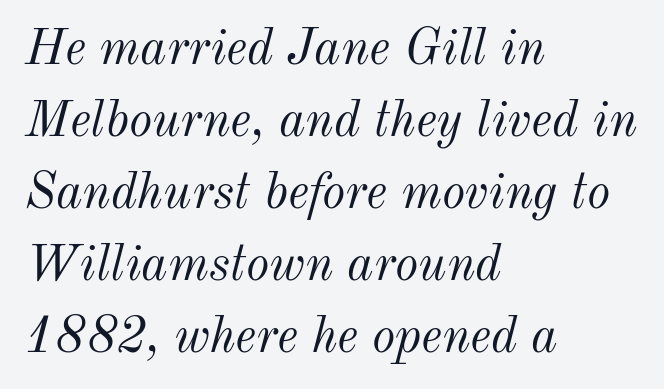
{"italic": "yes", "lean": "right", "slant_degrees": 12, "bold": "no", "weight": "light", "width": "normal", "stroke_contrast": "medium", "x_height": "small", "monospaced": "no", "underline": "no", "align": "left", "line_spacing": "normal", "line_spacing_ratio": 1.44, "letter_spacing": "normal", "letter_spacing_em": 0.0, "glyph_px": 50}
